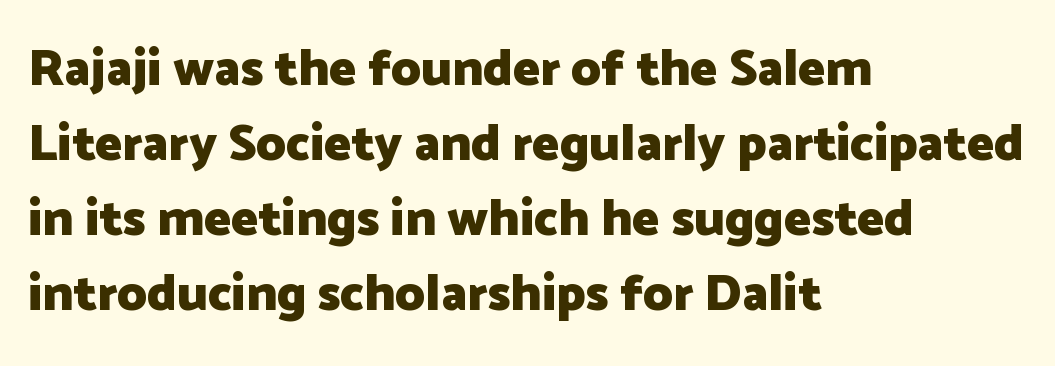
Spacing verdict: proportional, widths tailored to each character. The paragraph has a hard left edge and a soft right edge. The lettering holds an erect, upright posture throughout. Emphasis by weight is at full strength: bold. Serif or sans? Sans — the stroke terminals are bare. How are the letters spaced? Ordinarily, with no added tracking.
